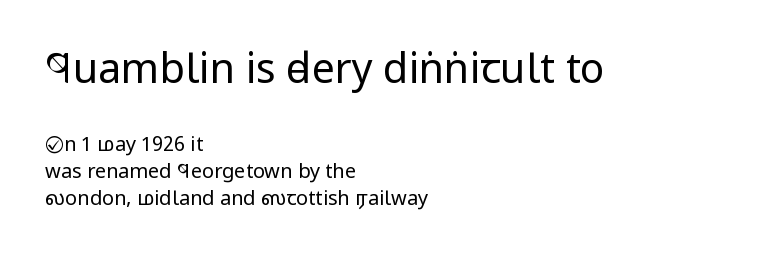
{"serif": "no", "italic": "no", "bold": "no", "weight": "regular", "width": "condensed", "stroke_contrast": "low", "x_height": "large", "monospaced": "no", "underline": "no", "align": "left", "line_spacing": "normal", "line_spacing_ratio": 1.33, "letter_spacing": "normal", "letter_spacing_em": 0.0, "larger_block": "first", "size_ratio": 2.05, "glyph_px": 41}
